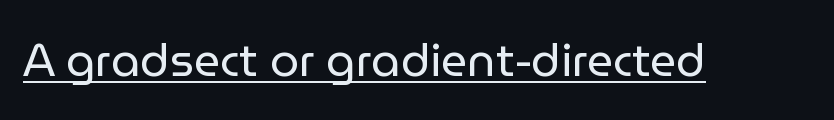
{"serif": "no", "italic": "no", "bold": "no", "weight": "regular", "width": "normal", "stroke_contrast": "low", "x_height": "medium", "monospaced": "no", "underline": "yes", "letter_spacing": "normal", "letter_spacing_em": 0.0, "glyph_px": 46}
